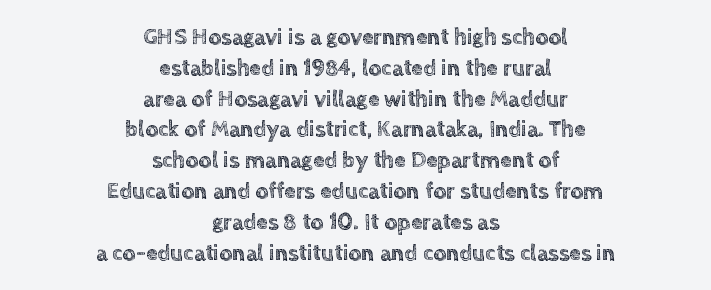
{"italic": "no", "underline": "no", "align": "center", "line_spacing": "normal", "line_spacing_ratio": 1.34, "letter_spacing": "normal", "letter_spacing_em": 0.0, "glyph_px": 23}
